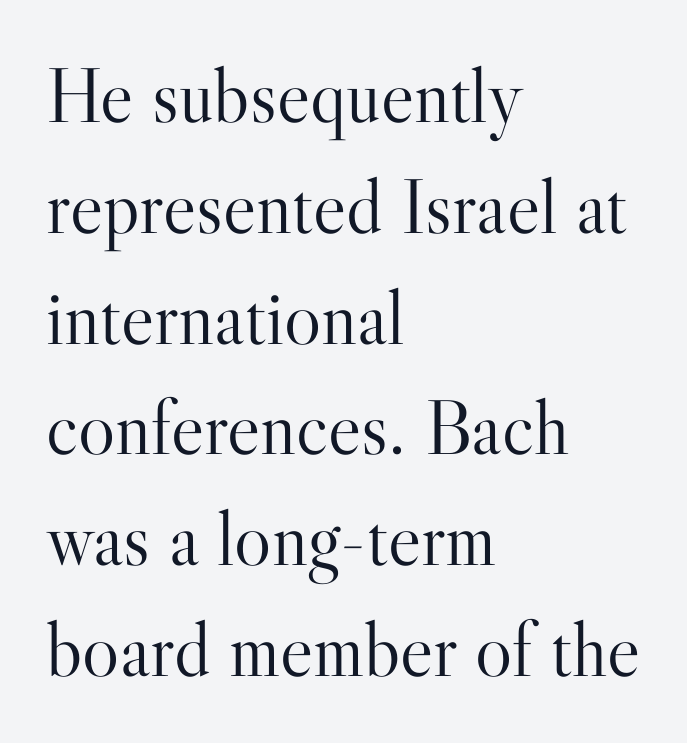
Students, note that the glyphs here touch the page at normal intervals. The letters advance in unequal steps, a hallmark of proportional type. Designer's note — italics off, roman on. Horizontally, the lines are justified to the leading edge only. Counters stay open thanks to moderate or lighter strokes.
